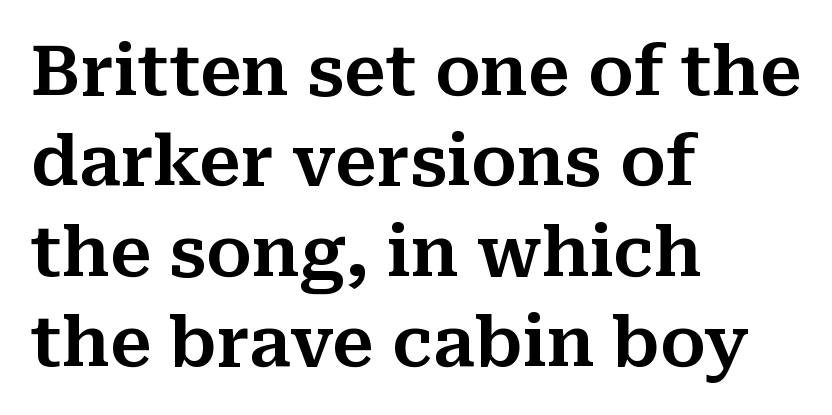
Unmarked baselines from the first word to the last. Ascenders rise straight up at ninety degrees. Note the varied advance widths — an 'i' is clearly narrower than an 'm'. Inter-character spacing is left at the font's built-in metrics.
